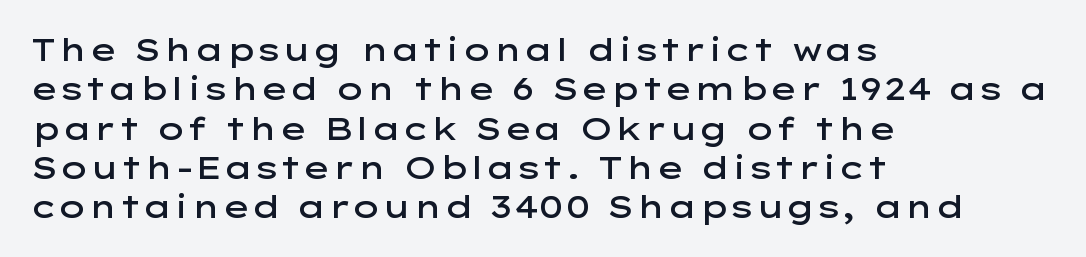
The image shows 31 px semibold, wide sans-serif type, upright; set left-aligned, normal line spacing (1.27x), normal letter spacing, not underlined; low stroke contrast and a medium x-height.
